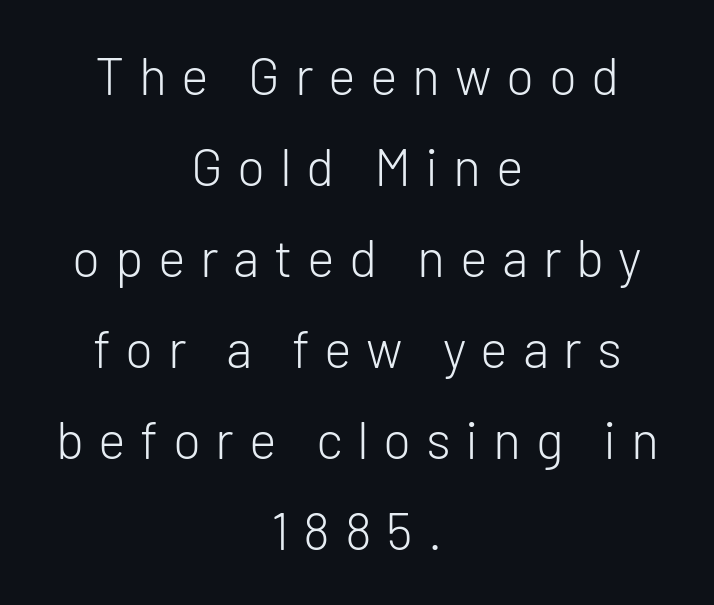
Character widths vary here, with narrow letters taking less room than wide ones. Display-style spreading of the glyphs; the letterfit is very open. Layout note: lines centered. The specimen reads as upright at a glance. Descenders are the only things crossing below the line. Each letter's strokes conclude bluntly, with no projecting serifs.
